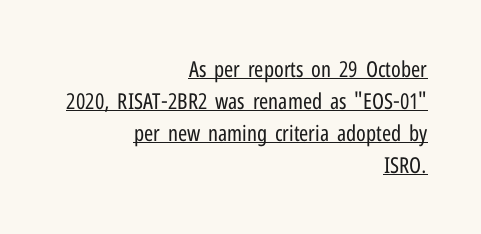
The lines in this sample share a right terminus and differ only in where they begin. Underlined type. If you drew a line through each stem, it would be perfectly vertical. Nobody touched the tracking dial on this one. On a weight scale, this lands at 450 or below.
